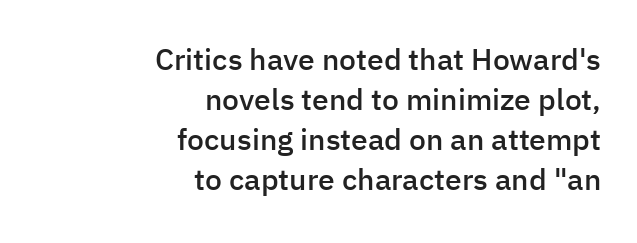
{"serif": "no", "italic": "no", "bold": "semi", "weight": "semibold", "width": "normal", "stroke_contrast": "low", "x_height": "medium", "monospaced": "no", "underline": "no", "align": "right", "line_spacing": "normal", "line_spacing_ratio": 1.33, "letter_spacing": "normal", "letter_spacing_em": 0.0, "glyph_px": 30}
